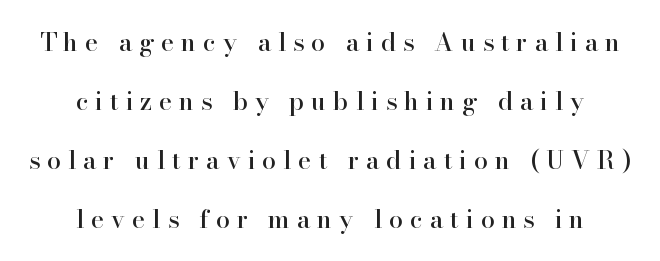
Does the copy run flush right? No — it is centered line by line. Rendered with straight, roman letterforms. Is the letter spacing exaggerated? Yes — the characters are pushed far apart. You could fit nearly another row in the gap between these rows.
